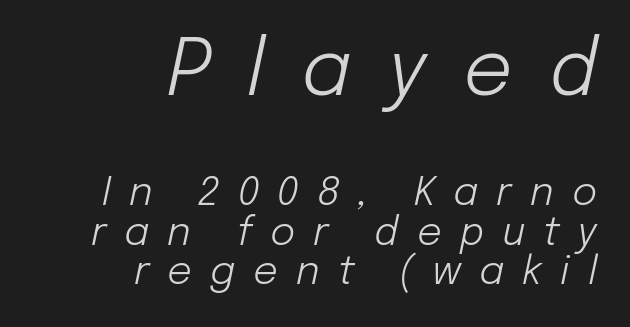
The image shows 78 px light type, italic (leaning right); set right-aligned, tight line spacing (1.01x), unusually wide letter spacing (+0.46 em), not underlined; the first (top) block is 2.0x larger; low stroke contrast and a medium x-height.
